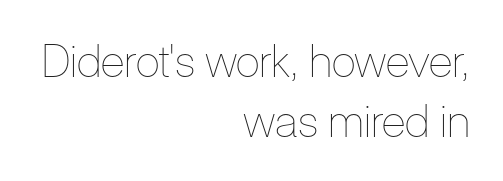
These lines are set flush right with a ragged left edge. Character widths vary here, with narrow letters taking less room than wide ones. Students, observe: this is what conventionally led text looks like. Ordinary non-slanted type is in use. No extra ink here — the face is not bold.
